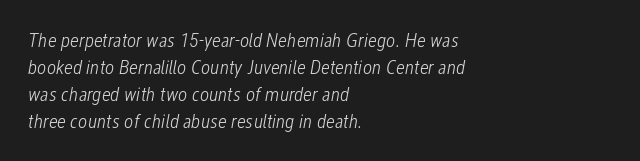
The image shows 20 px text type, italic (leaning right); set left-aligned, normal line spacing (1.35x), normal letter spacing, not underlined.
